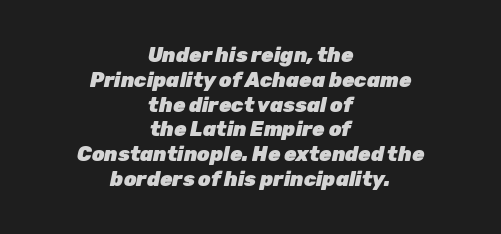
{"italic": "yes", "lean": "right", "slant_degrees": 12, "bold": "yes", "underline": "no", "align": "center", "line_spacing_ratio": 1.24, "letter_spacing": "normal", "letter_spacing_em": 0.0, "glyph_px": 20}
